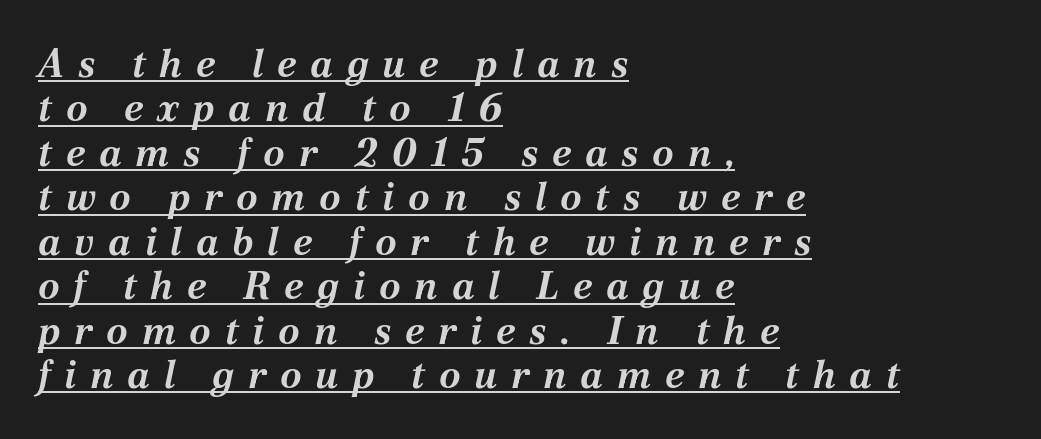
Reading down the column, the eye jumps only a short way to each next line. The glyphs have the mass of a bold cut. The passage shown has open, widely tracked lettering throughout. Quick note: italic. These lines are rendered in a variable-pitch font. The rendering anchors every line to the left-hand side.
